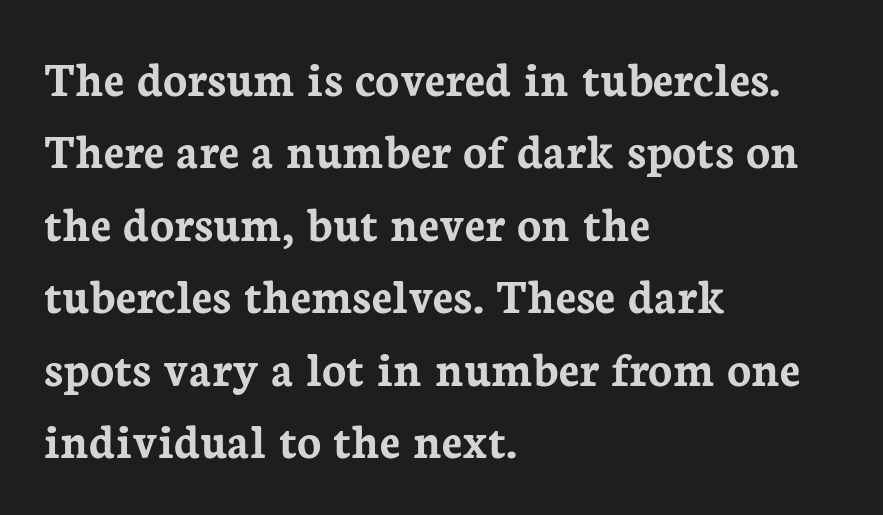
{"serif": "yes", "italic": "no", "bold": "yes", "weight": "semibold", "width": "normal", "stroke_contrast": "low", "x_height": "medium", "monospaced": "no", "underline": "no", "align": "left", "line_spacing": "normal", "line_spacing_ratio": 1.45, "letter_spacing": "normal", "letter_spacing_em": 0.0, "glyph_px": 50}
